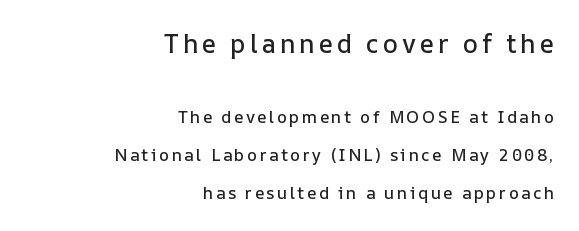
{"italic": "no", "underline": "no", "align": "right", "line_spacing": "loose", "line_spacing_ratio": 2.24, "larger_block": "first", "size_ratio": 1.53, "glyph_px": 26}
